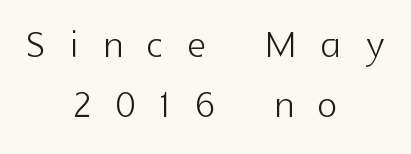
{"serif": "no", "italic": "no", "bold": "no", "weight": "light", "width": "normal", "x_height": "medium", "monospaced": "no", "underline": "no", "align": "center", "line_spacing_ratio": 1.16, "letter_spacing": "wide", "letter_spacing_em": 0.48, "glyph_px": 52}
